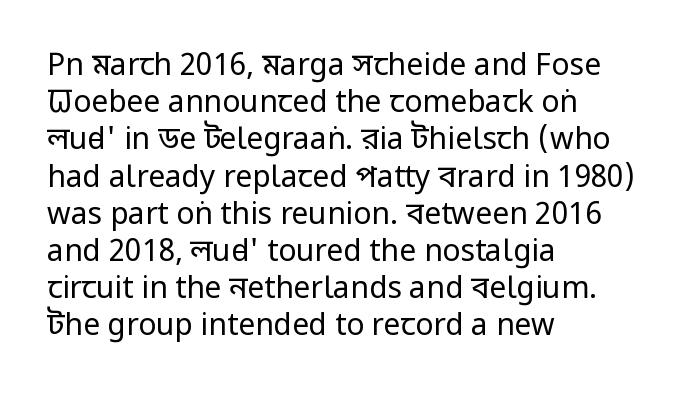
The image shows 30 px regular-weight, condensed sans-serif type, upright; set left-aligned, line spacing 1.24x, normal letter spacing, not underlined; low stroke contrast and a large x-height.
